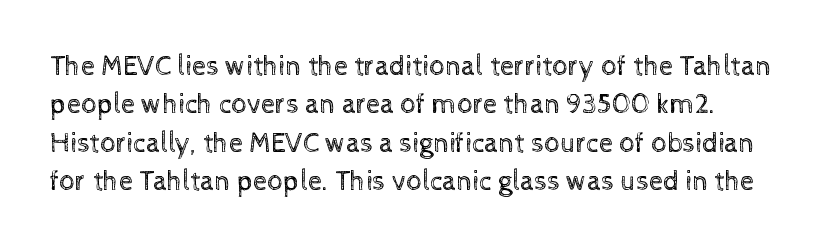
Q: Is the text bold? A: No.
Q: Is the text italic (slanted)? A: No, it is upright.
Q: Is the text underlined? A: No.
Q: Is the spacing between letters normal or unusually wide? A: Normal.
Q: Is the spacing between lines tight, normal or loose? A: Normal.
Q: Width (condensed, normal, or wide)? A: Normal.
Q: x-height? A: Medium.
Q: Monospaced? A: No.
